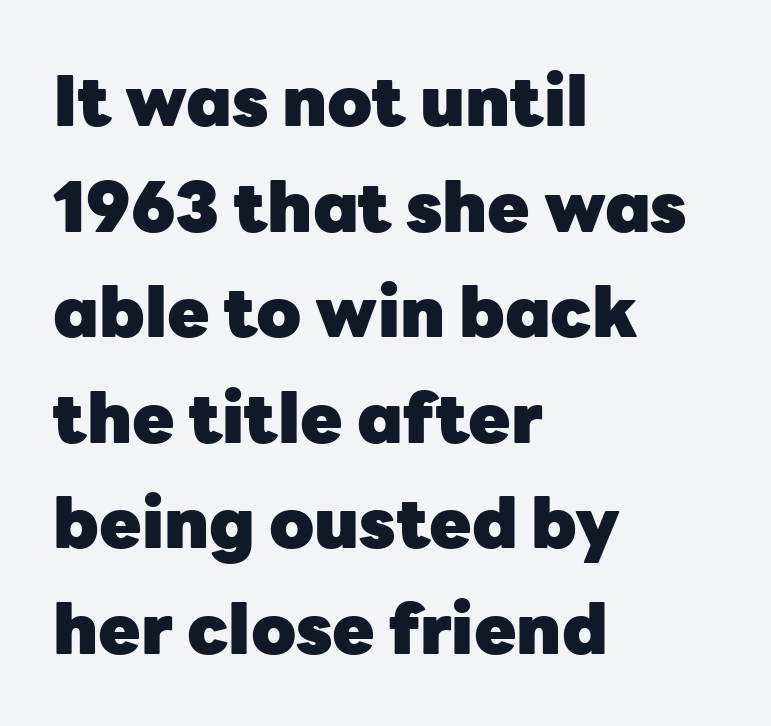
{"serif": "no", "italic": "no", "bold": "yes", "weight": "heavy", "width": "normal", "stroke_contrast": "low", "x_height": "medium", "monospaced": "no", "underline": "no", "align": "left", "line_spacing": "normal", "line_spacing_ratio": 1.53, "letter_spacing": "normal", "letter_spacing_em": 0.0, "glyph_px": 69}
